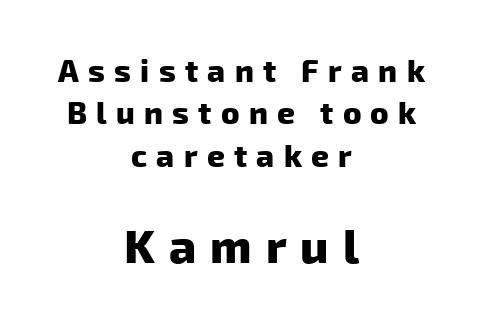
Q: Is the text bold? A: Yes.
Q: Is the typeface a serif or a sans-serif typeface? A: Sans-serif.
Q: Is the text underlined? A: No.
Q: How is the paragraph aligned? A: Centered.
Q: Is the spacing between letters normal or unusually wide? A: Unusually wide.
Q: Is the spacing between lines tight, normal or loose? A: Normal.
Q: Which block of text is set in a larger size, the first (top) or the second (bottom)? A: The second (bottom) one.
Q: Width (condensed, normal, or wide)? A: Normal.
Q: Stroke contrast? A: Low.
Q: x-height? A: Medium.
Q: Monospaced? A: No.
